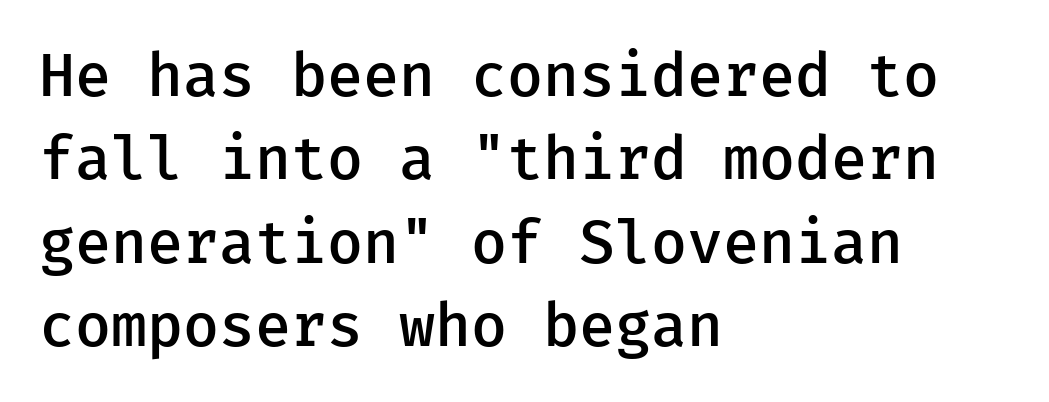
Q: Is the text bold? A: Semi-bold.
Q: Is the text italic (slanted)? A: No, it is upright.
Q: Is the typeface a serif or a sans-serif typeface? A: Sans-serif.
Q: Is the text underlined? A: No.
Q: How is the paragraph aligned? A: Left-aligned.
Q: Is the spacing between letters normal or unusually wide? A: Normal.
Q: Is the spacing between lines tight, normal or loose? A: Normal.
Q: Width (condensed, normal, or wide)? A: Normal.
Q: Stroke contrast? A: Low.
Q: x-height? A: Medium.
